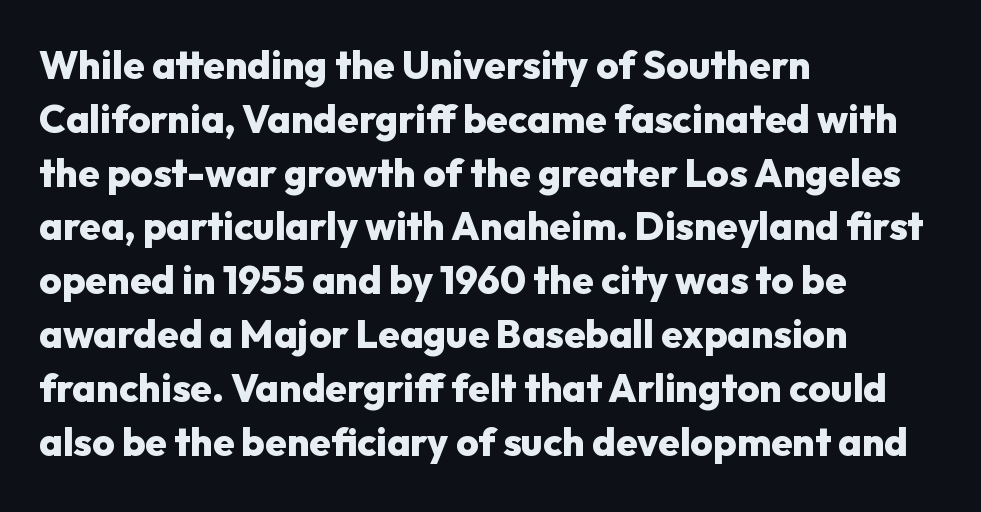
{"serif": "no", "italic": "no", "bold": "yes", "weight": "heavy", "width": "normal", "stroke_contrast": "low", "x_height": "medium", "monospaced": "no", "underline": "no", "align": "left", "line_spacing": "normal", "line_spacing_ratio": 1.38, "letter_spacing": "normal", "letter_spacing_em": 0.0, "glyph_px": 39}
